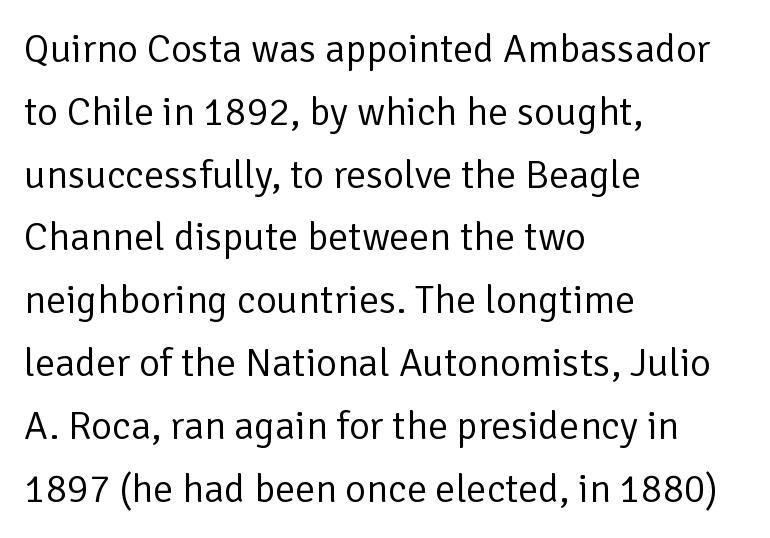
Looks like regular typesetting: each glyph gets only the width it needs. This rendering leaves character spacing at its baseline value. The strokes are not fattened; the text isn't bold. Type style note: lacks serifs. Lines of text with bare space underneath. Each new line begins a customary step beneath the previous one.
